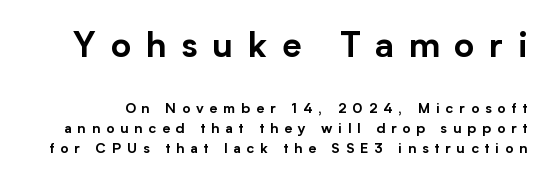
{"serif": "no", "italic": "no", "width": "normal", "stroke_contrast": "low", "x_height": "medium", "monospaced": "no", "underline": "no", "line_spacing": "normal", "line_spacing_ratio": 1.45, "letter_spacing": "wide", "letter_spacing_em": 0.42, "larger_block": "first", "size_ratio": 2.5, "glyph_px": 35}
